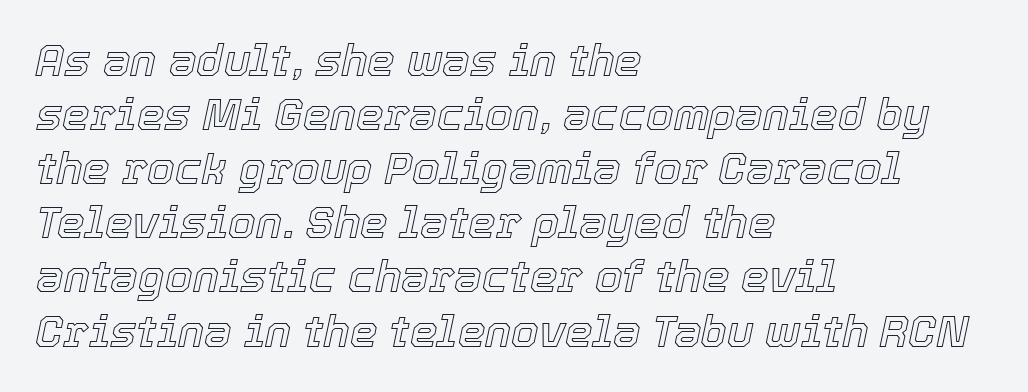
The image shows 44 px text type, italic (leaning right); set left-aligned, line spacing 1.23x, normal letter spacing, not underlined; a medium x-height.
